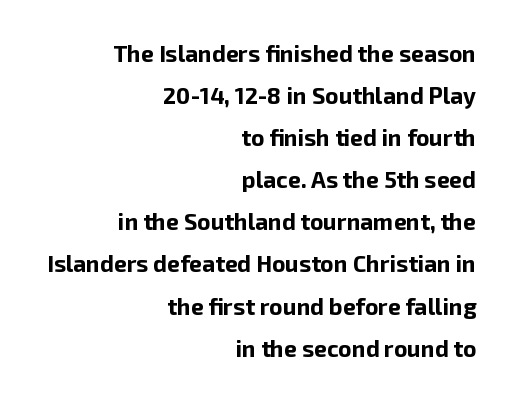
{"italic": "no", "bold": "yes", "underline": "no", "align": "right", "line_spacing_ratio": 1.83, "letter_spacing": "normal", "letter_spacing_em": 0.0, "glyph_px": 23}
